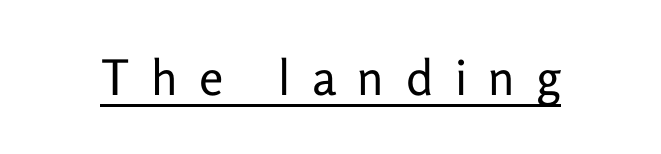
Q: Is the text bold? A: No.
Q: Is the text italic (slanted)? A: No, it is upright.
Q: Is the typeface a serif or a sans-serif typeface? A: Sans-serif.
Q: Is the text underlined? A: Yes.
Q: Is the spacing between letters normal or unusually wide? A: Unusually wide.
Q: Width (condensed, normal, or wide)? A: Normal.
Q: Stroke contrast? A: Low.
Q: x-height? A: Medium.
Q: Monospaced? A: No.
